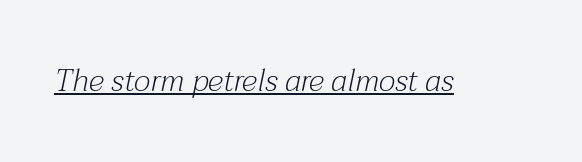
{"serif": "yes", "italic": "yes", "lean": "right", "slant_degrees": 12, "bold": "no", "weight": "light", "width": "normal", "stroke_contrast": "medium", "x_height": "medium", "monospaced": "no", "underline": "yes", "letter_spacing": "normal", "letter_spacing_em": 0.0, "glyph_px": 31}
